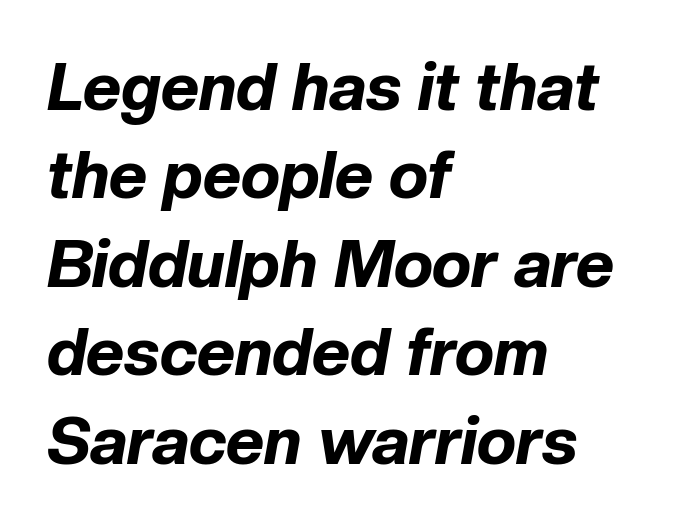
The image shows 66 px bold type, italic (leaning right); set left-aligned, normal line spacing (1.34x), normal letter spacing, not underlined; low stroke contrast and a medium x-height.
